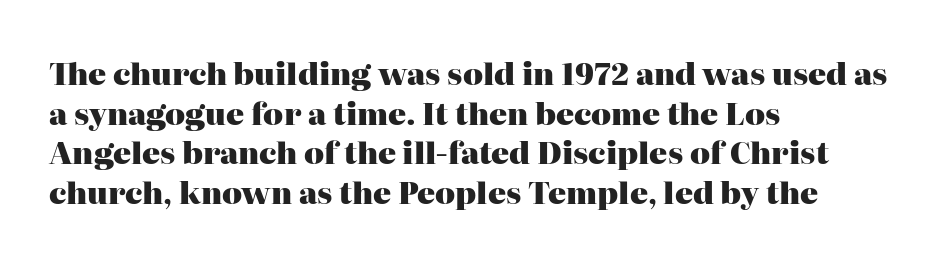
The font is running at its bold setting. This rendering employs a face with finishing strokes, i.e., a serif. Anything drawn beneath the words? Only blank space. Does the leading feel generous? No, just average. Do the characters align in a grid? No, the font is proportional.
